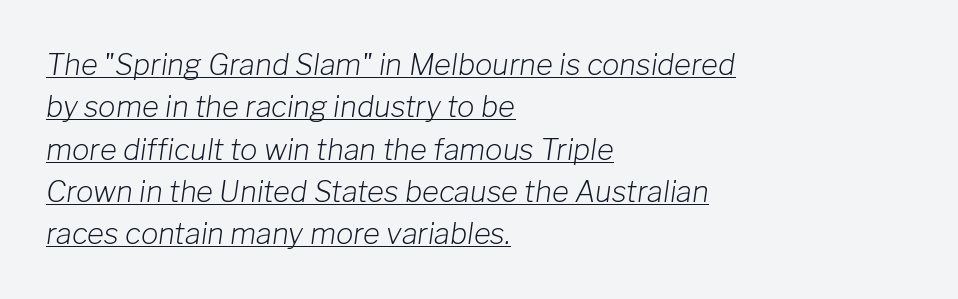
Think of a printed novel: that variable character pitch is what you see here. Alignment: flush left. You can tell it's italic because the verticals aren't actually vertical. Letters have the restrained weight of plain body copy at most.
